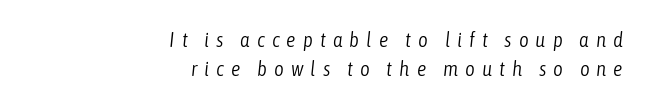
The image shows 21 px text type, italic (leaning right); set right-aligned, normal line spacing (1.37x), unusually wide letter spacing (+0.33 em), not underlined.
